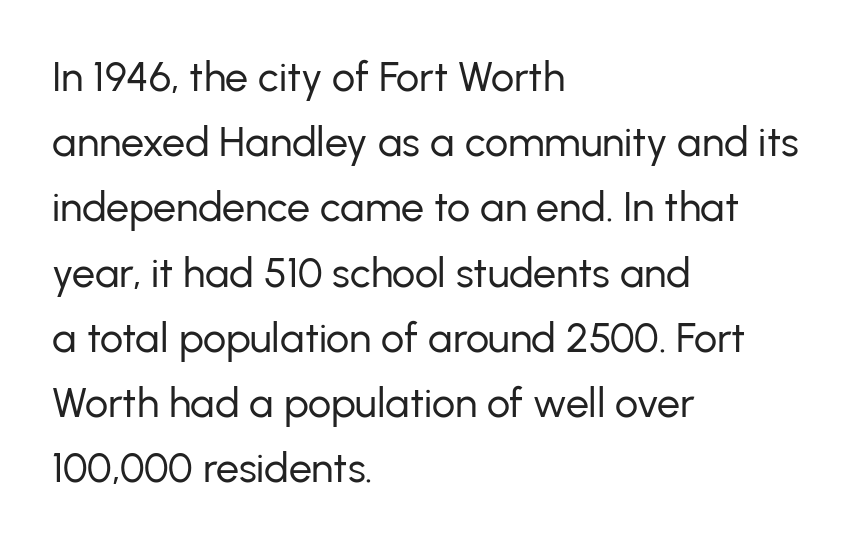
{"serif": "no", "italic": "no", "bold": "no", "weight": "regular", "width": "normal", "stroke_contrast": "low", "x_height": "medium", "monospaced": "no", "underline": "no", "align": "left", "line_spacing": "normal", "line_spacing_ratio": 1.59, "letter_spacing": "normal", "letter_spacing_em": 0.0, "glyph_px": 41}
